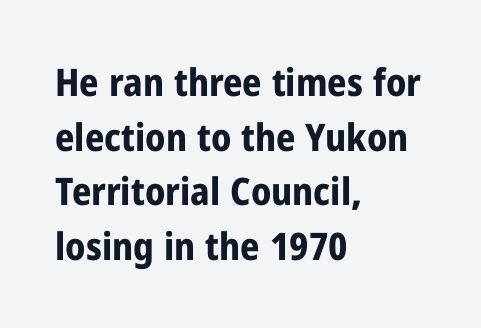
The image shows 38 px bold, condensed sans-serif type, upright; set left-aligned, normal line spacing (1.44x), normal letter spacing, not underlined; low stroke contrast and a medium x-height.
